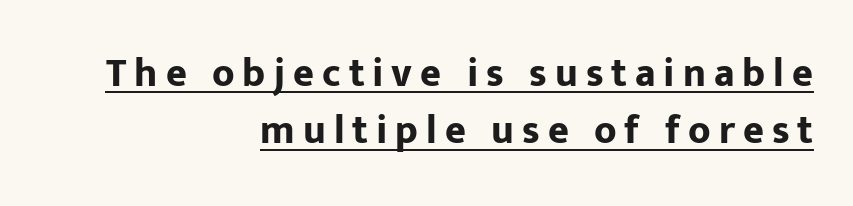
The image shows 40 px bold sans-serif type, upright; set right-aligned, normal line spacing (1.43x), unusually wide letter spacing (+0.2 em), underlined; low stroke contrast and a medium x-height.
